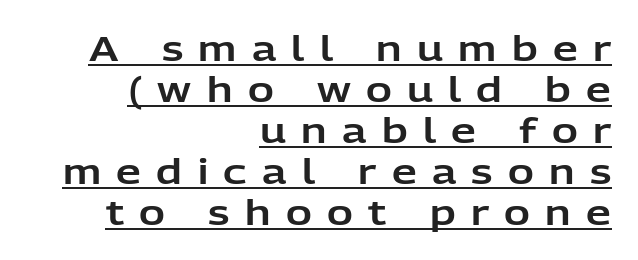
The image shows 35 px sans-serif type, upright; set right-aligned, line spacing 1.17x, unusually wide letter spacing (+0.44 em), underlined; low stroke contrast and a medium x-height.
